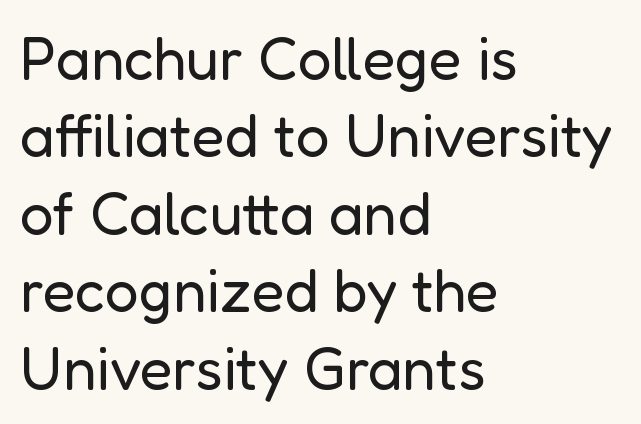
{"serif": "no", "italic": "no", "bold": "no", "weight": "regular", "width": "normal", "stroke_contrast": "low", "x_height": "medium", "monospaced": "no", "underline": "no", "align": "left", "line_spacing": "normal", "line_spacing_ratio": 1.29, "letter_spacing": "normal", "letter_spacing_em": 0.0, "glyph_px": 60}
